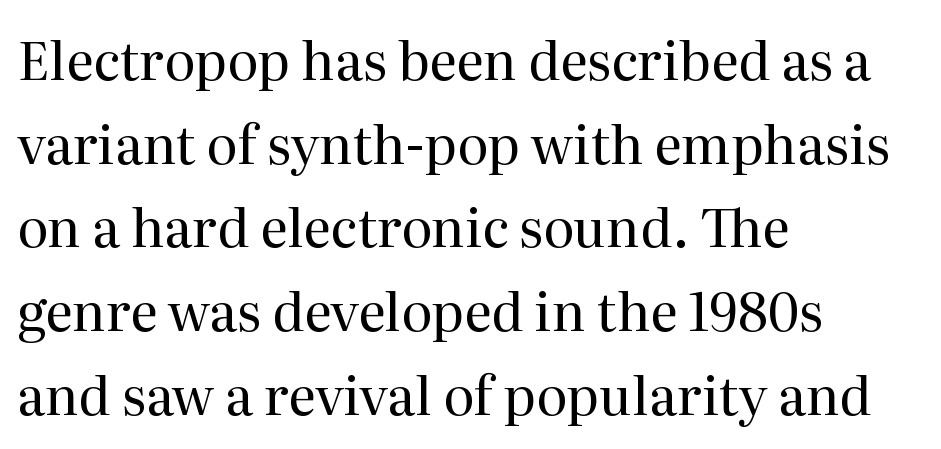
{"serif": "yes", "italic": "no", "bold": "no", "weight": "regular", "width": "normal", "stroke_contrast": "medium", "x_height": "medium", "monospaced": "no", "underline": "no", "align": "left", "line_spacing": "normal", "line_spacing_ratio": 1.58, "letter_spacing": "normal", "letter_spacing_em": 0.0, "glyph_px": 53}
